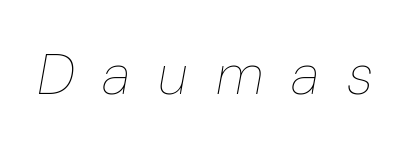
A typesetter would call this proportional, since set widths differ per character. Is the type slanted? Yes — the strokes lean at a clear angle. Glance below the letters and you will spot only blank space. Students, note that the glyphs here are deliberately spaced far apart. Weight: regular or lighter.
